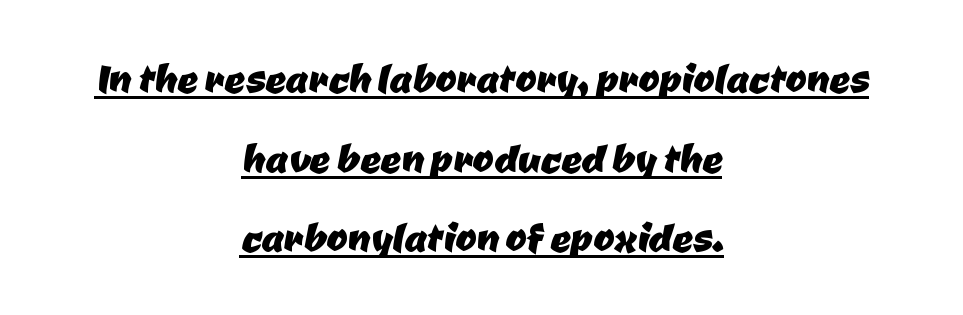
The image shows 51 px sans-serif type; set centered, normal line spacing (1.56x), normal letter spacing, underlined; low stroke contrast and a medium x-height.
